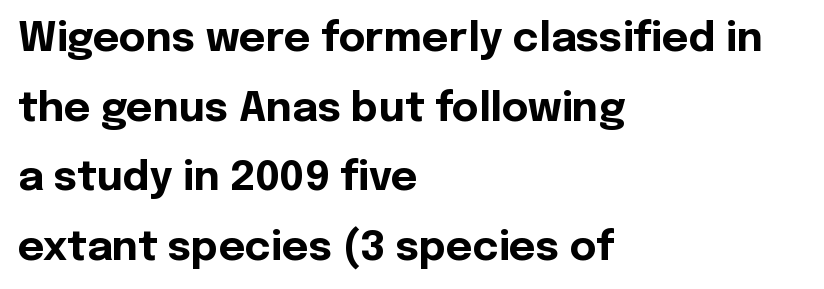
Q: Is the text bold? A: Yes.
Q: Is the text italic (slanted)? A: No, it is upright.
Q: Is the typeface a serif or a sans-serif typeface? A: Sans-serif.
Q: Is the text underlined? A: No.
Q: How is the paragraph aligned? A: Left-aligned.
Q: Is the spacing between letters normal or unusually wide? A: Normal.
Q: Is the spacing between lines tight, normal or loose? A: Normal.
Q: Width (condensed, normal, or wide)? A: Normal.
Q: x-height? A: Medium.
Q: Monospaced? A: No.
